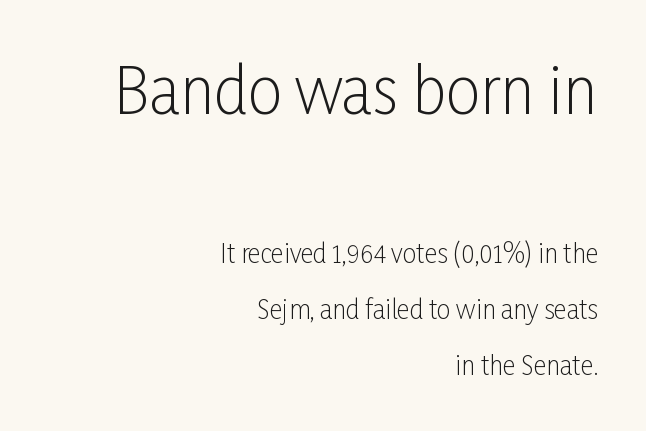
{"serif": "no", "italic": "no", "bold": "no", "weight": "light", "width": "condensed", "stroke_contrast": "low", "x_height": "medium", "monospaced": "no", "underline": "no", "align": "right", "line_spacing": "loose", "line_spacing_ratio": 2.24, "letter_spacing": "normal", "letter_spacing_em": 0.0, "larger_block": "first", "size_ratio": 2.48, "glyph_px": 62}
